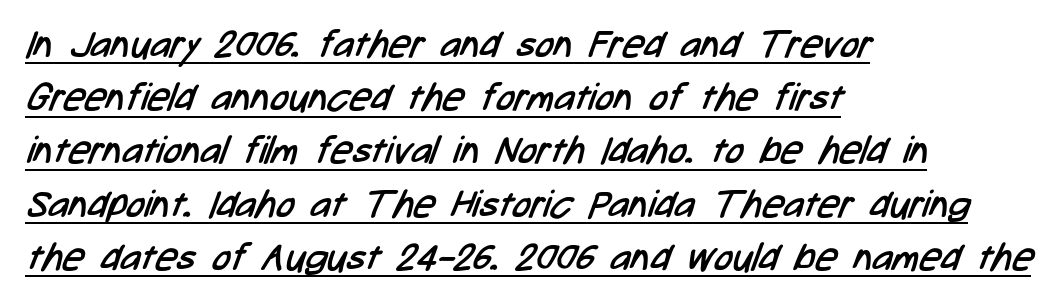
The image shows 38 px regular-weight, condensed sans-serif type; set left-aligned, normal line spacing (1.4x), normal letter spacing, underlined; low stroke contrast and a medium x-height.
